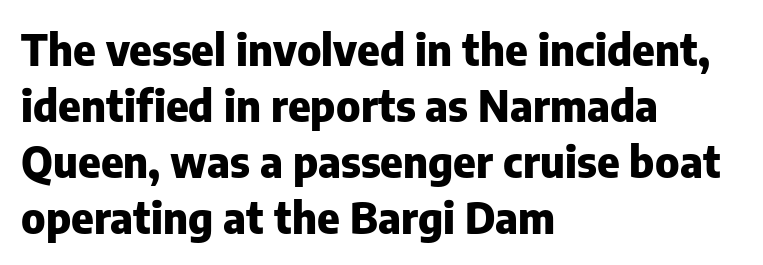
Q: Is the text bold? A: Yes.
Q: Is the text italic (slanted)? A: No, it is upright.
Q: Is the typeface a serif or a sans-serif typeface? A: Sans-serif.
Q: Is the text underlined? A: No.
Q: How is the paragraph aligned? A: Left-aligned.
Q: Is the spacing between letters normal or unusually wide? A: Normal.
Q: Is the spacing between lines tight, normal or loose? A: Normal.
Q: Width (condensed, normal, or wide)? A: Normal.
Q: Stroke contrast? A: Low.
Q: x-height? A: Medium.
Q: Monospaced? A: No.
